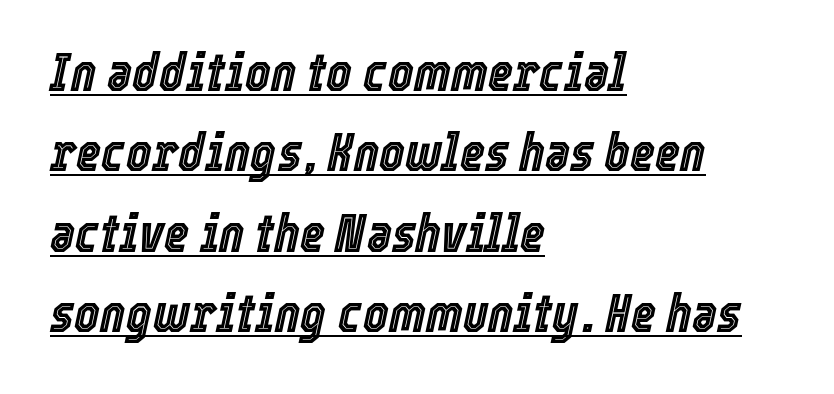
The image shows 54 px condensed type, italic (leaning right); set left-aligned, normal line spacing (1.49x), normal letter spacing, underlined; a medium x-height.
